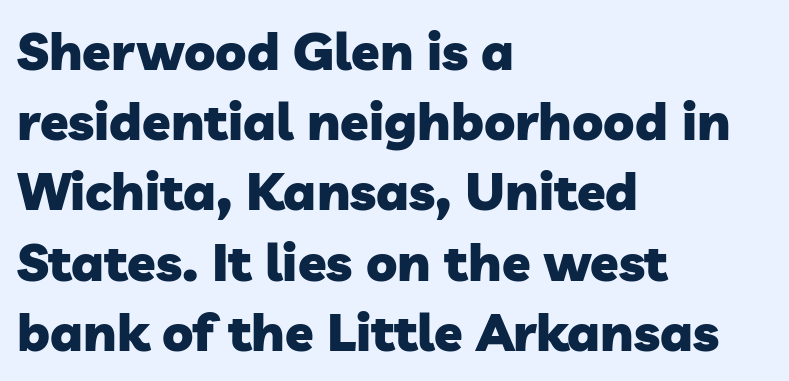
Spacing verdict: proportional, widths tailored to each character. Visually the block forms a straight wall on the left and a jagged coastline on the right. Letter spacing: default. Serifs: no, the terminals of the letterforms are clean. Bold? Absolutely — the strokes are thick and heavy.
